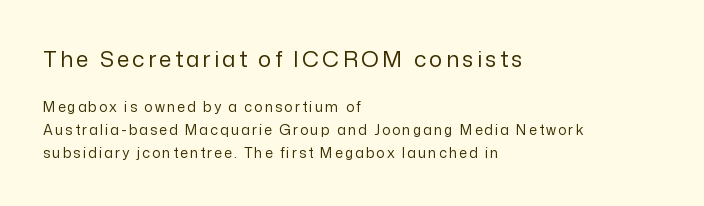
The text block is weighted toward the left margin, trailing off unevenly rightward. The letters in the upper block stand taller than those in the block below. Underlining? Definitely not there. Rows of type keep a routine distance in the vertical direction.
